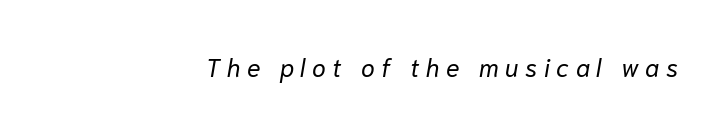
The image shows 25 px text type, italic (leaning right); set unusually wide letter spacing (+0.26 em), not underlined.
